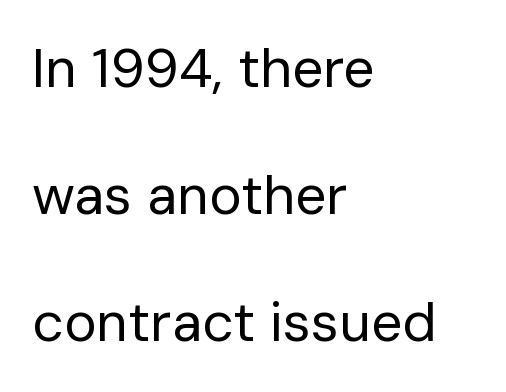
This sample has the flowing, uneven cadence of proportional lettering. Weight: in the light-to-regular range. The passage shown is typeset with a sans-serif family. The typography opts for an upright posture over an oblique one.
